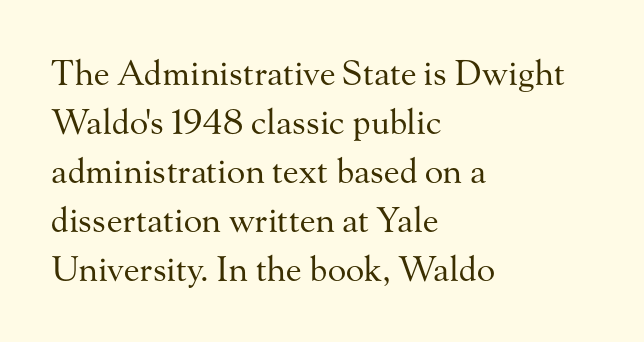
Q: Is the text bold? A: No.
Q: Is the text italic (slanted)? A: No, it is upright.
Q: Is the typeface a serif or a sans-serif typeface? A: Serif.
Q: Is the text underlined? A: No.
Q: How is the paragraph aligned? A: Left-aligned.
Q: Is the spacing between letters normal or unusually wide? A: Normal.
Q: Is the spacing between lines tight, normal or loose? A: Normal.
Q: Width (condensed, normal, or wide)? A: Normal.
Q: Stroke contrast? A: Medium.
Q: x-height? A: Small.
Q: Monospaced? A: No.
